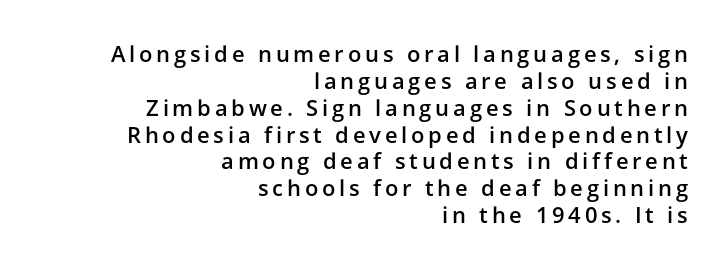
Q: Is the text bold? A: Semi-bold.
Q: Is the text italic (slanted)? A: No, it is upright.
Q: Is the text underlined? A: No.
Q: How is the paragraph aligned? A: Right-aligned.
